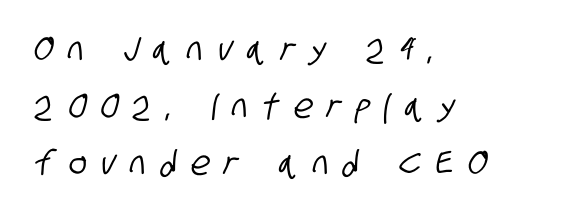
Q: Is the typeface a serif or a sans-serif typeface? A: Sans-serif.
Q: Is the text underlined? A: No.
Q: How is the paragraph aligned? A: Left-aligned.
Q: Is the spacing between letters normal or unusually wide? A: Unusually wide.
Q: Is the spacing between lines tight, normal or loose? A: Normal.
Q: Width (condensed, normal, or wide)? A: Condensed.
Q: Stroke contrast? A: Low.
Q: x-height? A: Large.
Q: Monospaced? A: No.
